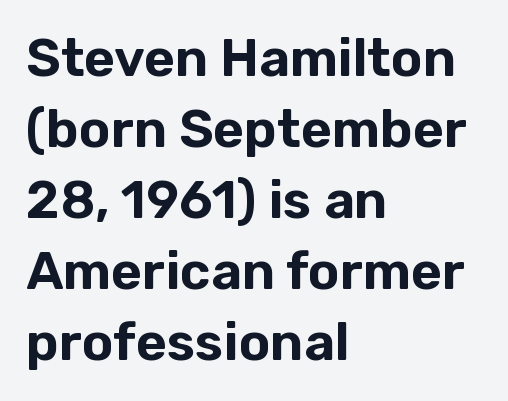
The image shows 53 px sans-serif type, upright; set left-aligned, normal line spacing (1.34x), normal letter spacing, not underlined; low stroke contrast and a medium x-height.
